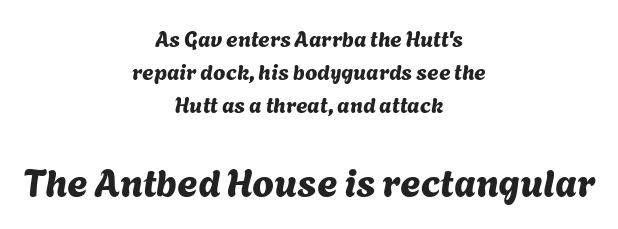
Q: Is the typeface a serif or a sans-serif typeface? A: Sans-serif.
Q: Is the text underlined? A: No.
Q: How is the paragraph aligned? A: Centered.
Q: Is the spacing between letters normal or unusually wide? A: Normal.
Q: Is the spacing between lines tight, normal or loose? A: Normal.
Q: Which block of text is set in a larger size, the first (top) or the second (bottom)? A: The second (bottom) one.
Q: Width (condensed, normal, or wide)? A: Normal.
Q: Stroke contrast? A: Medium.
Q: x-height? A: Medium.
Q: Monospaced? A: No.
